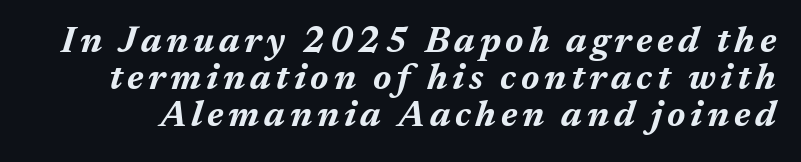
Q: Is the text bold? A: Yes.
Q: Is the text italic (slanted)? A: Yes, it leans right by about 17 degrees.
Q: Is the text underlined? A: No.
Q: Is the spacing between lines tight, normal or loose? A: Tight.
Q: Width (condensed, normal, or wide)? A: Normal.
Q: Stroke contrast? A: Medium.
Q: x-height? A: Medium.
Q: Monospaced? A: No.
